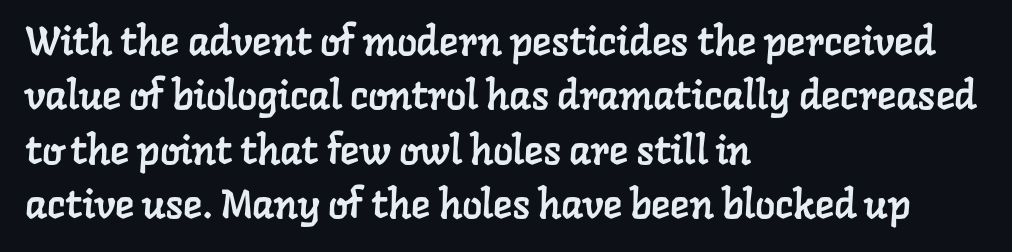
The image shows 40 px serif type; set left-aligned, normal line spacing (1.36x), normal letter spacing, not underlined; low stroke contrast and a medium x-height.
